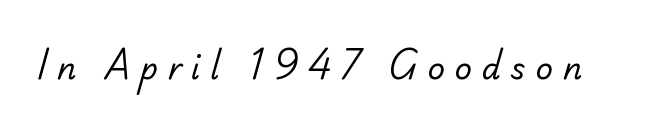
{"serif": "no", "bold": "no", "weight": "regular", "width": "normal", "stroke_contrast": "low", "x_height": "small", "monospaced": "no", "underline": "no", "letter_spacing": "wide", "letter_spacing_em": 0.33, "glyph_px": 30}
